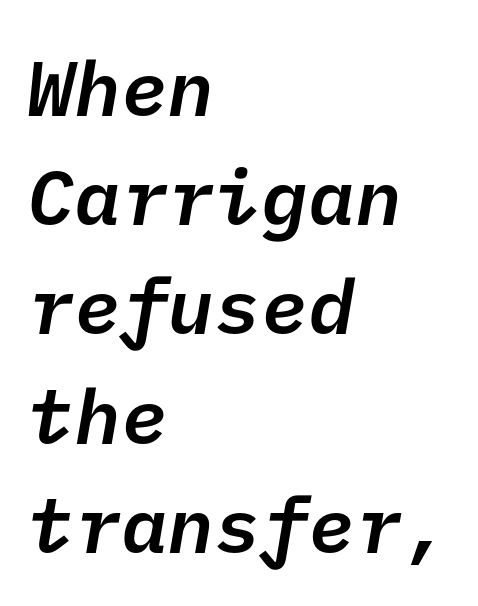
The block of text has a typical density, with ordinary space between rows. A typesetter would label this face a sans. One-word summary of the alignment: left. Nobody drew a line under any word here. Is the letter spacing exaggerated? No — it looks like the ordinary default.
